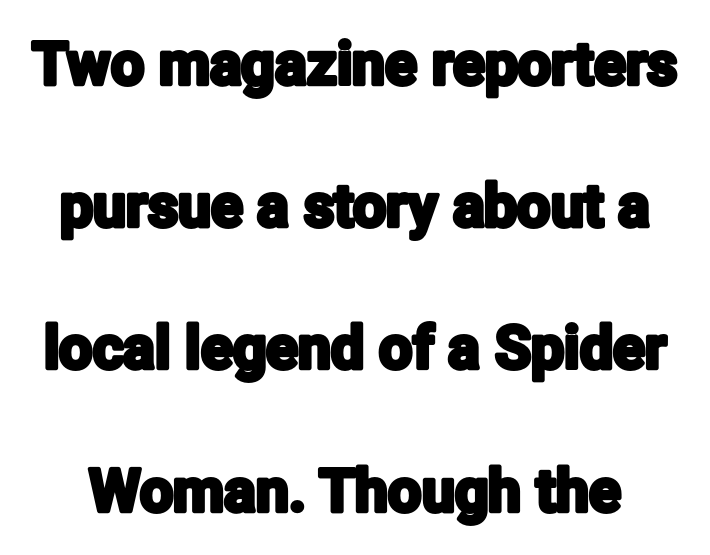
{"serif": "no", "italic": "no", "width": "condensed", "stroke_contrast": "low", "x_height": "medium", "monospaced": "no", "underline": "no", "line_spacing": "loose", "line_spacing_ratio": 2.41, "letter_spacing": "normal", "letter_spacing_em": 0.0, "glyph_px": 59}
